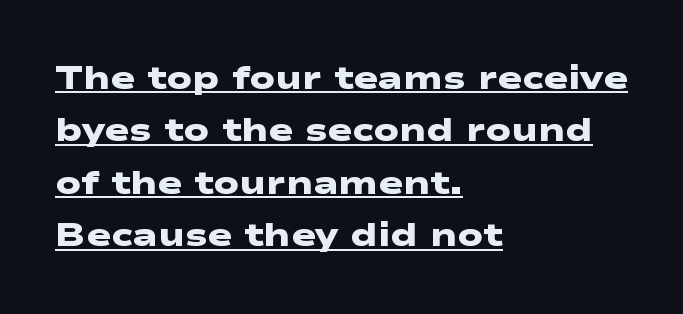
Q: Is the text bold? A: Yes.
Q: Is the typeface a serif or a sans-serif typeface? A: Sans-serif.
Q: Is the text underlined? A: Yes.
Q: How is the paragraph aligned? A: Left-aligned.
Q: Is the spacing between letters normal or unusually wide? A: Normal.
Q: Is the spacing between lines tight, normal or loose? A: Normal.
Q: Width (condensed, normal, or wide)? A: Wide.
Q: Stroke contrast? A: Low.
Q: x-height? A: Medium.
Q: Monospaced? A: No.
